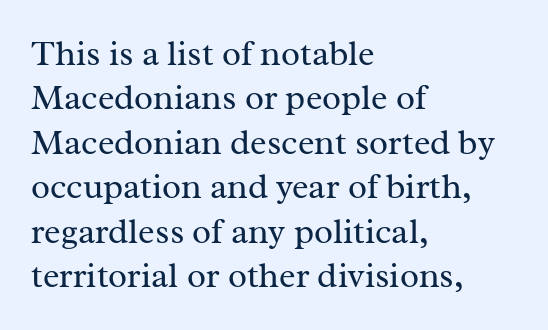
Q: Is the text bold? A: No.
Q: Is the text italic (slanted)? A: No, it is upright.
Q: Is the typeface a serif or a sans-serif typeface? A: Serif.
Q: Is the text underlined? A: No.
Q: How is the paragraph aligned? A: Left-aligned.
Q: Is the spacing between letters normal or unusually wide? A: Normal.
Q: Is the spacing between lines tight, normal or loose? A: Normal.
Q: Width (condensed, normal, or wide)? A: Normal.
Q: Stroke contrast? A: Medium.
Q: x-height? A: Medium.
Q: Monospaced? A: No.
